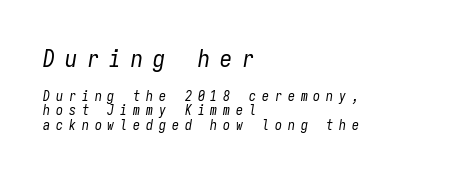
Q: Is the text bold? A: No.
Q: Is the text italic (slanted)? A: Yes, it leans right by about 9 degrees.
Q: Is the text underlined? A: No.
Q: How is the paragraph aligned? A: Left-aligned.
Q: Is the spacing between letters normal or unusually wide? A: Unusually wide.
Q: Is the spacing between lines tight, normal or loose? A: Tight.
Q: Which block of text is set in a larger size, the first (top) or the second (bottom)? A: The first (top) one.
